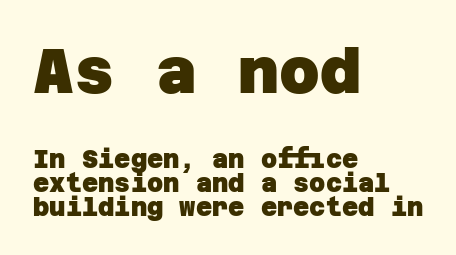
Q: Is the text bold? A: Yes.
Q: Is the typeface a serif or a sans-serif typeface? A: Sans-serif.
Q: Is the text underlined? A: No.
Q: How is the paragraph aligned? A: Left-aligned.
Q: Is the spacing between letters normal or unusually wide? A: Normal.
Q: Is the spacing between lines tight, normal or loose? A: Tight.
Q: Which block of text is set in a larger size, the first (top) or the second (bottom)? A: The first (top) one.
Q: Width (condensed, normal, or wide)? A: Normal.
Q: Stroke contrast? A: Low.
Q: x-height? A: Large.
